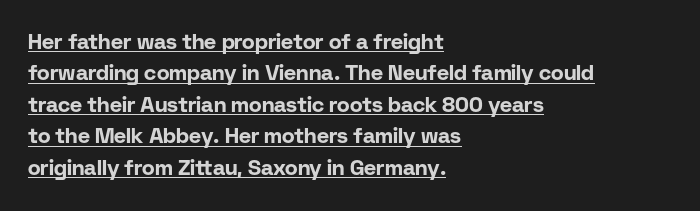
The image shows 21 px bold type, upright; set left-aligned, normal line spacing (1.5x), normal letter spacing, underlined.
